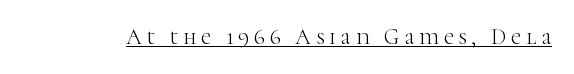
{"italic": "no", "bold": "no", "underline": "yes", "letter_spacing": "wide", "letter_spacing_em": 0.22, "glyph_px": 22}
